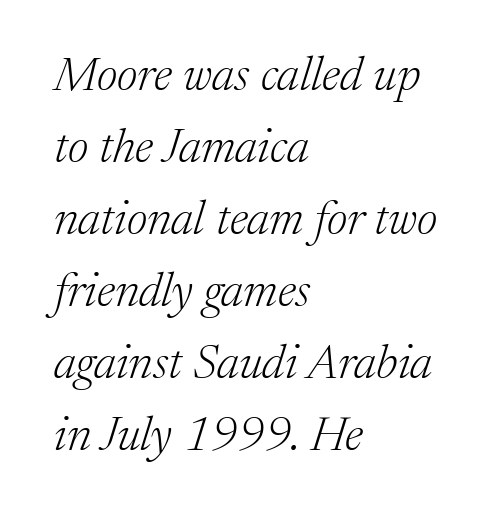
Q: Is the text bold? A: No.
Q: Is the text italic (slanted)? A: Yes, it leans right by about 17 degrees.
Q: Is the typeface a serif or a sans-serif typeface? A: Serif.
Q: Is the text underlined? A: No.
Q: How is the paragraph aligned? A: Left-aligned.
Q: Is the spacing between letters normal or unusually wide? A: Normal.
Q: Is the spacing between lines tight, normal or loose? A: Normal.
Q: Width (condensed, normal, or wide)? A: Normal.
Q: Stroke contrast? A: Medium.
Q: x-height? A: Medium.
Q: Monospaced? A: No.
